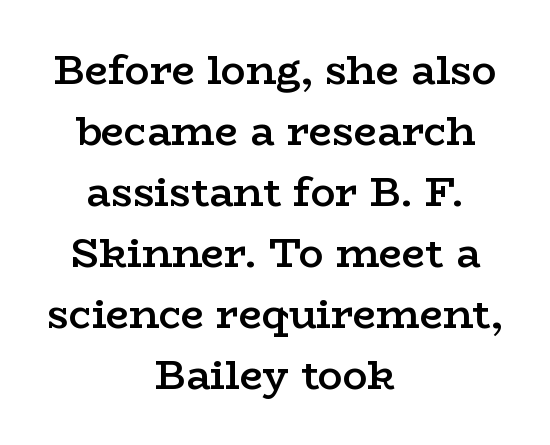
The image shows 41 px semibold, wide serif type, upright; set centered, normal line spacing (1.49x), normal letter spacing, not underlined; low stroke contrast and a medium x-height.
